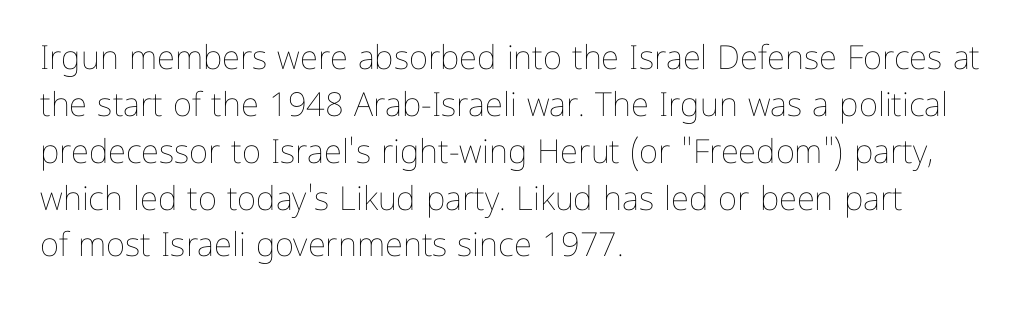
The image shows 33 px thin type, upright; set left-aligned, normal line spacing (1.42x), normal letter spacing, not underlined; low stroke contrast and a medium x-height.
